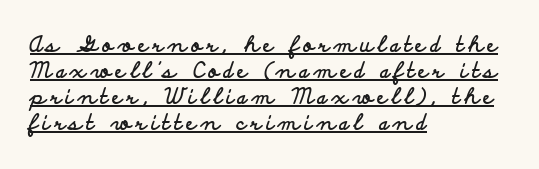
Q: Is the text bold? A: Yes.
Q: Is the text italic (slanted)? A: Yes.
Q: Is the text underlined? A: Yes.
Q: How is the paragraph aligned? A: Left-aligned.
Q: Is the spacing between letters normal or unusually wide? A: Unusually wide.
